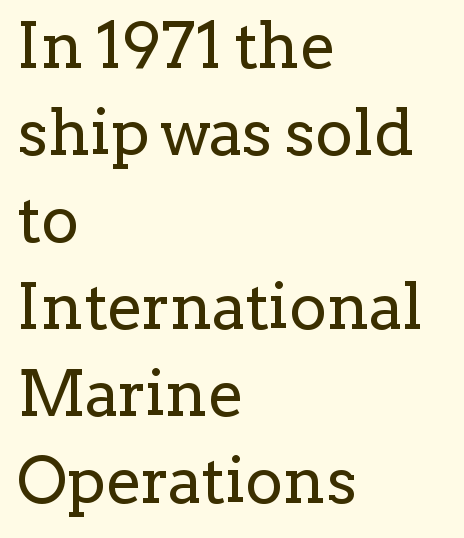
{"serif": "yes", "italic": "no", "bold": "no", "weight": "regular", "width": "normal", "stroke_contrast": "low", "x_height": "medium", "monospaced": "no", "underline": "no", "align": "left", "line_spacing": "normal", "line_spacing_ratio": 1.36, "letter_spacing": "normal", "letter_spacing_em": 0.0, "glyph_px": 64}
